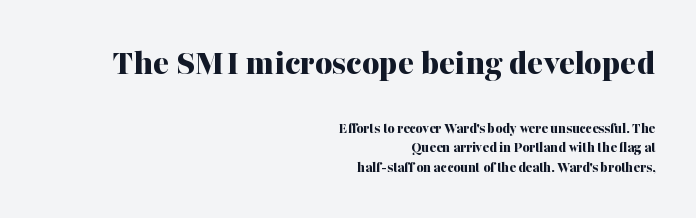
The image shows 37 px bold serif type, upright; set right-aligned, normal line spacing (1.3x), normal letter spacing, not underlined; the first (top) block is 2.47x larger; medium stroke contrast and a medium x-height.
